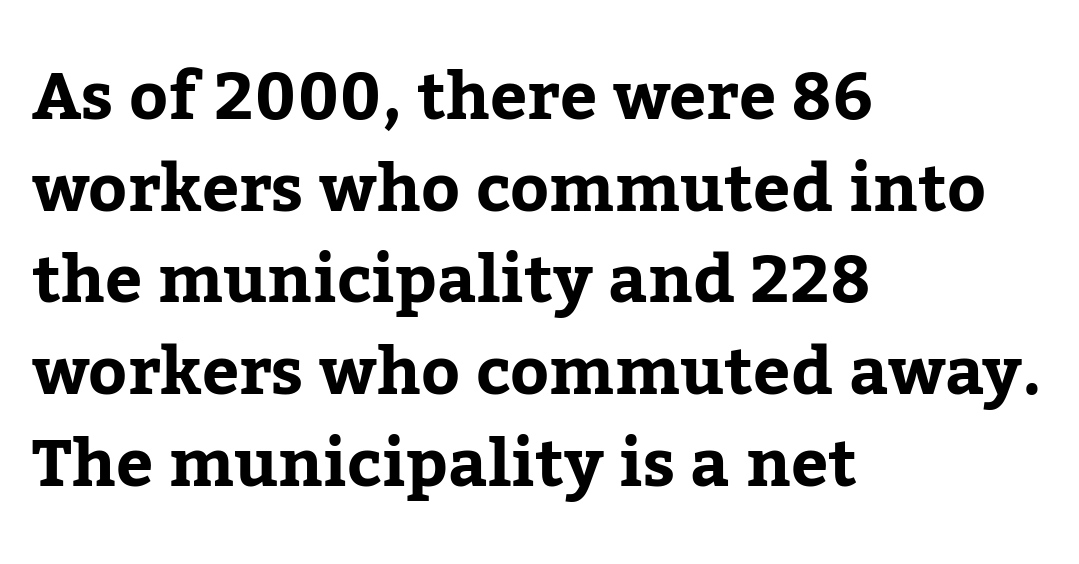
The image shows 66 px serif type, upright; set left-aligned, normal line spacing (1.39x), normal letter spacing, not underlined; low stroke contrast and a medium x-height.
